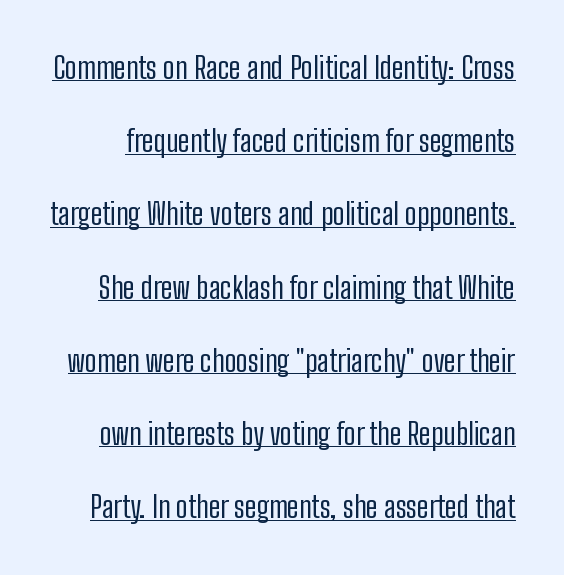
Baseline-to-baseline distance is far greater than the letter height. Varying glyph widths throughout — classic text-font behaviour. What kind of face is this? One without serifs — a sans. Quick note: not italic, upright.
